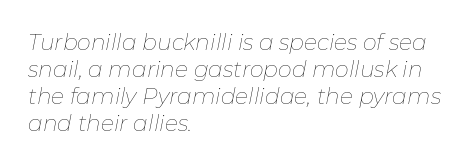
This rendering uses left alignment, leaving the right contour irregular. Between one letter and the next there's only the usual sliver of space. Bare-footed words on every line. Italic: yes, the glyphs are oblique. Stem width sits at or under what a default text font uses.
